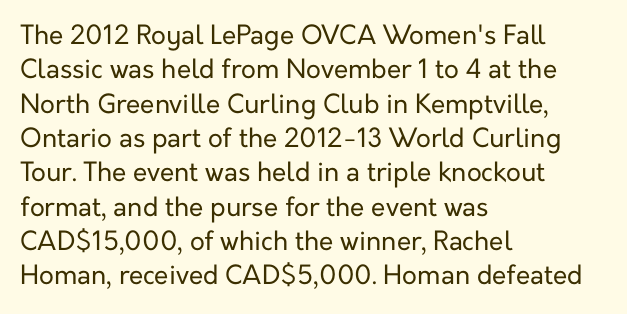
Leftover space on each line is placed entirely after the last word. Notice how the stems are strictly vertical — no italics here. The rendering uses a moderate line-height, typical for paragraphs. Underlining? Definitely not there. A light-to-regular cut is what we see here.
